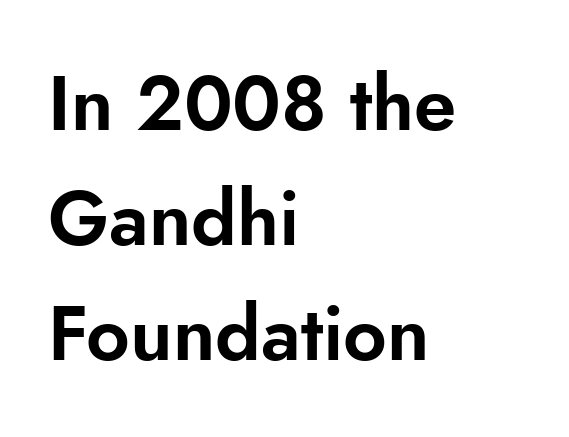
The image shows 76 px sans-serif type, upright; set left-aligned, normal line spacing (1.51x), normal letter spacing, not underlined; low stroke contrast and a small x-height.
